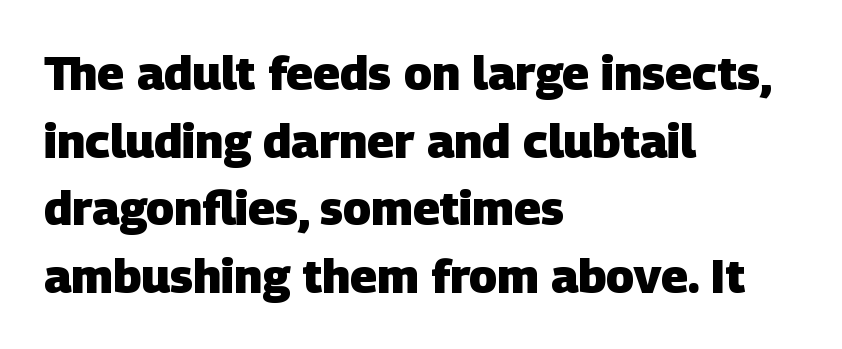
Q: Is the text bold? A: Yes.
Q: Is the typeface a serif or a sans-serif typeface? A: Sans-serif.
Q: Is the text underlined? A: No.
Q: How is the paragraph aligned? A: Left-aligned.
Q: Is the spacing between letters normal or unusually wide? A: Normal.
Q: Is the spacing between lines tight, normal or loose? A: Normal.
Q: Width (condensed, normal, or wide)? A: Normal.
Q: Stroke contrast? A: Low.
Q: x-height? A: Large.
Q: Monospaced? A: No.
